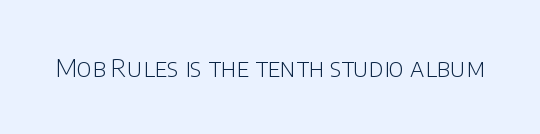
Q: Is the text bold? A: No.
Q: Is the text italic (slanted)? A: No, it is upright.
Q: Is the text underlined? A: No.
Q: Is the spacing between letters normal or unusually wide? A: Normal.
